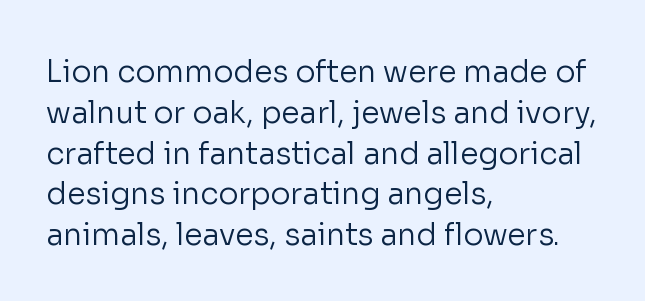
The image shows 30 px regular-weight sans-serif type, upright; set left-aligned, normal line spacing (1.36x), normal letter spacing, not underlined; low stroke contrast and a medium x-height.
